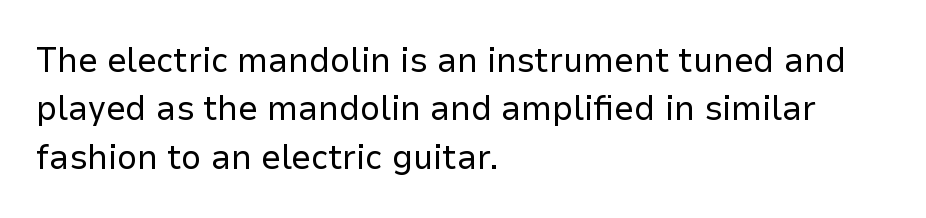
The image shows 35 px regular-weight sans-serif type, upright; set left-aligned, normal line spacing (1.38x), normal letter spacing, not underlined; low stroke contrast and a medium x-height.
